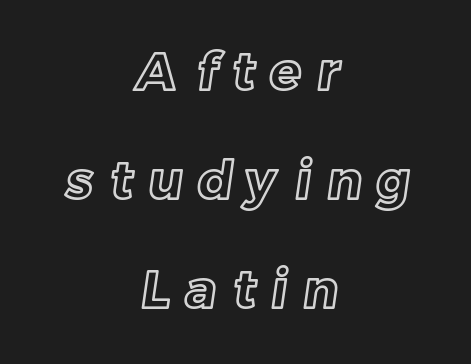
Q: Is the text underlined? A: No.
Q: How is the paragraph aligned? A: Centered.
Q: Is the spacing between letters normal or unusually wide? A: Unusually wide.
Q: Is the spacing between lines tight, normal or loose? A: Loose.
Q: Width (condensed, normal, or wide)? A: Normal.
Q: x-height? A: Medium.
Q: Monospaced? A: No.
